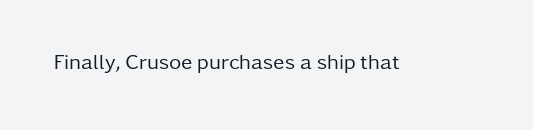
Q: Is the text bold? A: No.
Q: Is the text italic (slanted)? A: No, it is upright.
Q: Is the text underlined? A: No.
Q: Is the spacing between letters normal or unusually wide? A: Normal.
